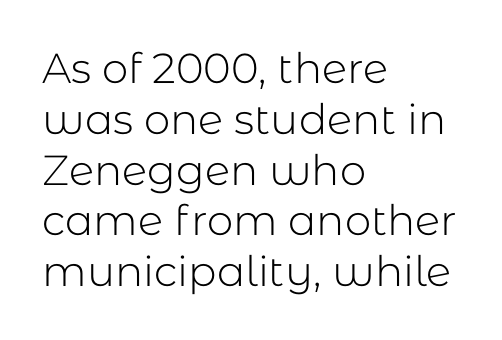
Q: Is the text bold? A: No.
Q: Is the text italic (slanted)? A: No, it is upright.
Q: Is the typeface a serif or a sans-serif typeface? A: Sans-serif.
Q: Is the text underlined? A: No.
Q: How is the paragraph aligned? A: Left-aligned.
Q: Is the spacing between letters normal or unusually wide? A: Normal.
Q: Width (condensed, normal, or wide)? A: Normal.
Q: Stroke contrast? A: Low.
Q: x-height? A: Medium.
Q: Monospaced? A: No.
